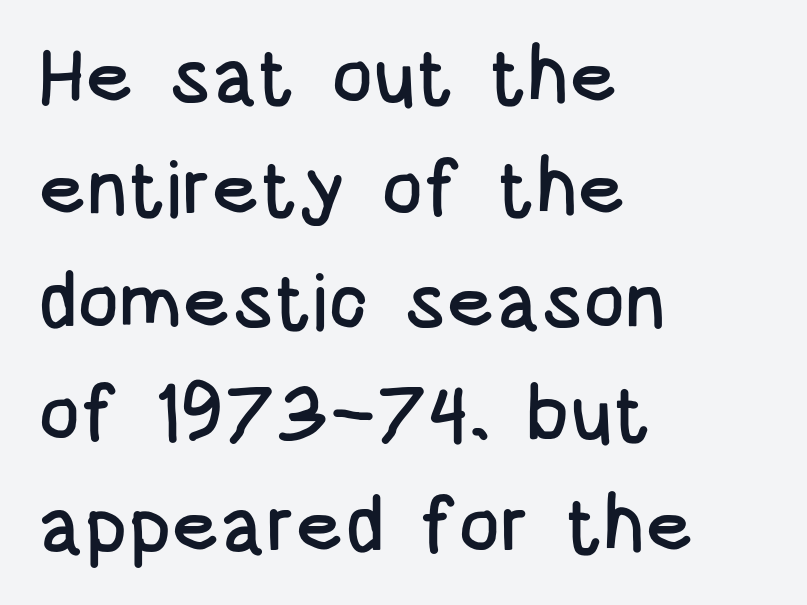
{"serif": "no", "italic": "no", "width": "condensed", "stroke_contrast": "low", "x_height": "large", "monospaced": "no", "underline": "no", "align": "left", "line_spacing": "normal", "line_spacing_ratio": 1.44, "letter_spacing": "normal", "letter_spacing_em": 0.0, "glyph_px": 78}
